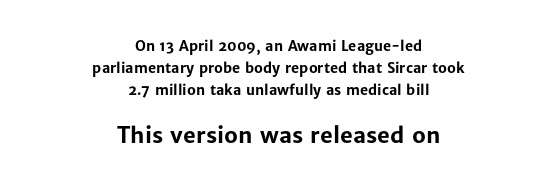
The leading is moderate, giving the passage an even texture. Typeset on center — no edge is straight. Is the type bold? Yes — the strokes are clearly thick and heavy. Larger block? The one below; the one above is distinctly smaller.
